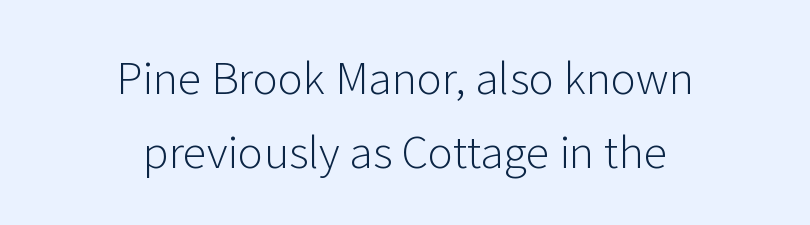
{"serif": "no", "italic": "no", "bold": "no", "weight": "light", "width": "normal", "stroke_contrast": "low", "x_height": "medium", "monospaced": "no", "underline": "no", "align": "center", "line_spacing_ratio": 1.72, "letter_spacing": "normal", "letter_spacing_em": 0.0, "glyph_px": 43}
